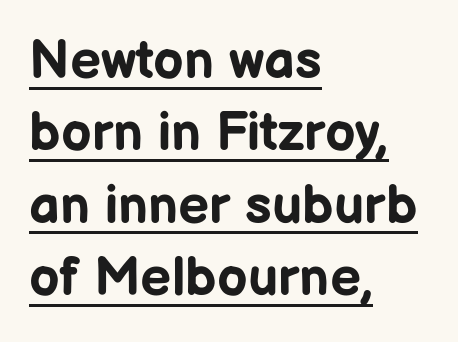
The image shows 54 px bold sans-serif type, upright; set left-aligned, normal line spacing (1.34x), normal letter spacing, underlined; low stroke contrast and a medium x-height.
